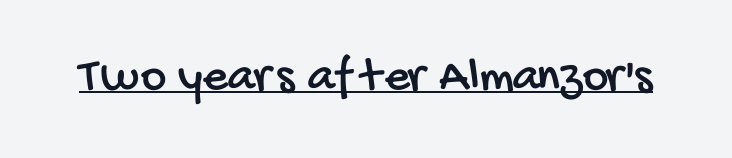
{"serif": "no", "width": "condensed", "stroke_contrast": "low", "x_height": "large", "monospaced": "no", "underline": "yes", "letter_spacing": "normal", "letter_spacing_em": 0.0, "glyph_px": 49}
